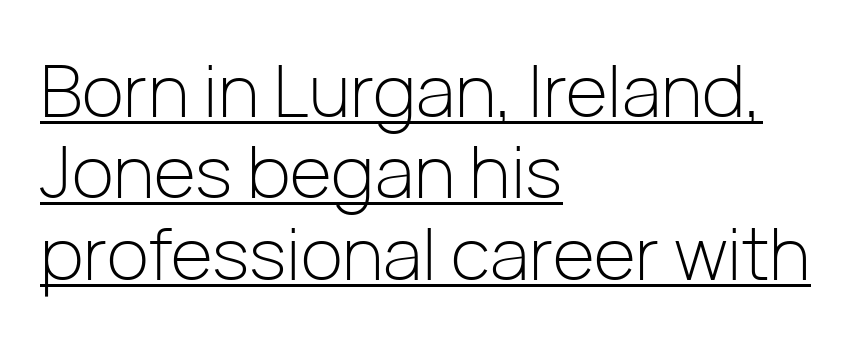
{"serif": "no", "italic": "no", "bold": "no", "weight": "light", "width": "normal", "stroke_contrast": "low", "x_height": "medium", "monospaced": "no", "underline": "yes", "align": "left", "line_spacing": "tight", "line_spacing_ratio": 1.13, "letter_spacing": "normal", "letter_spacing_em": 0.0, "glyph_px": 72}
